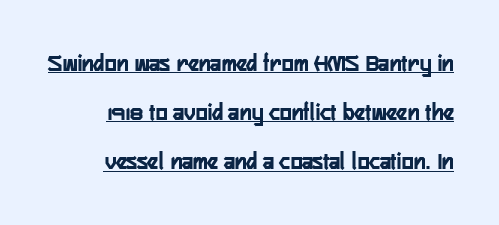
The letters stand upright; this is a roman face. Check the space under the baseline: a stroke is drawn there. Horizontal bands of white between lines are thick stripes. Caption: standard tracking, unaltered.
